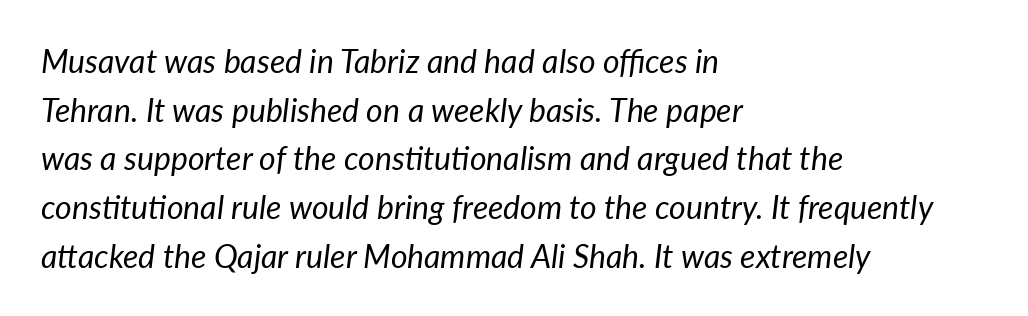
{"italic": "yes", "lean": "right", "slant_degrees": 7, "bold": "no", "weight": "regular", "width": "normal", "stroke_contrast": "low", "x_height": "medium", "monospaced": "no", "underline": "no", "align": "left", "line_spacing": "normal", "line_spacing_ratio": 1.52, "letter_spacing": "normal", "letter_spacing_em": 0.0, "glyph_px": 32}
